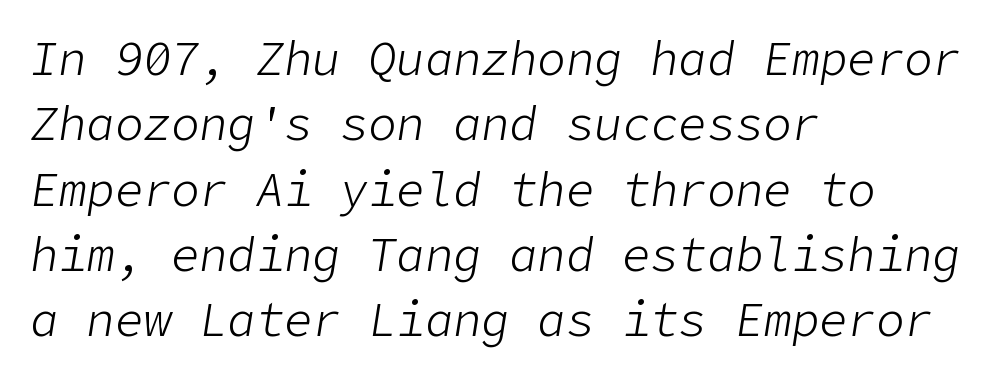
The image shows 47 px light type, italic (leaning right); set left-aligned, normal line spacing (1.39x), normal letter spacing, not underlined; low stroke contrast and a medium x-height.
